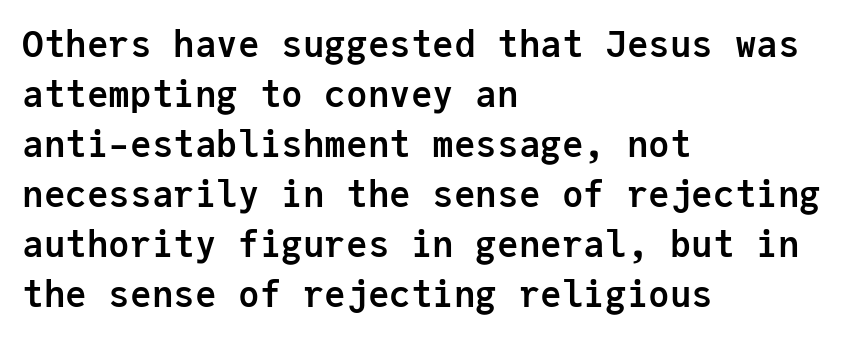
The image shows 36 px semibold sans-serif type, upright, monospaced; set left-aligned, normal line spacing (1.39x), normal letter spacing, not underlined; low stroke contrast and a medium x-height.
